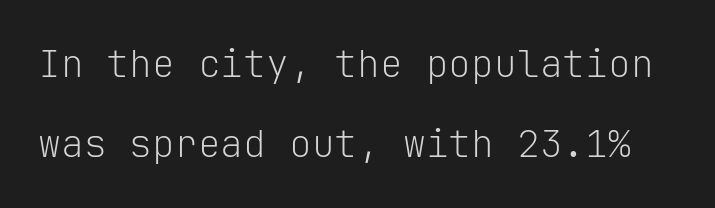
{"serif": "no", "italic": "no", "bold": "no", "weight": "light", "width": "normal", "stroke_contrast": "low", "x_height": "medium", "monospaced": "yes", "underline": "no", "line_spacing": "loose", "line_spacing_ratio": 2.11, "letter_spacing": "normal", "letter_spacing_em": 0.0, "glyph_px": 38}
